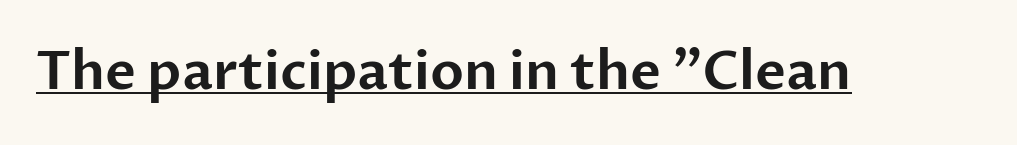
{"serif": "no", "italic": "no", "width": "normal", "stroke_contrast": "low", "x_height": "medium", "monospaced": "no", "underline": "yes", "letter_spacing": "normal", "letter_spacing_em": 0.0, "glyph_px": 53}
